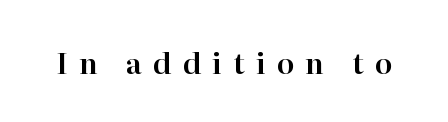
The image shows 29 px serif type, upright; set unusually wide letter spacing (+0.38 em), not underlined; high stroke contrast and a medium x-height.
